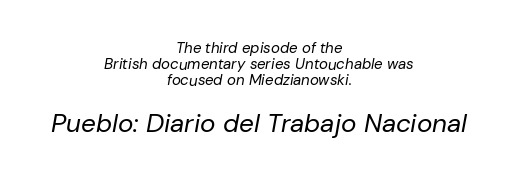
Q: Is the text bold? A: No.
Q: Is the text italic (slanted)? A: Yes, it leans right by about 10 degrees.
Q: Is the text underlined? A: No.
Q: How is the paragraph aligned? A: Centered.
Q: Is the spacing between letters normal or unusually wide? A: Normal.
Q: Is the spacing between lines tight, normal or loose? A: Tight.
Q: Which block of text is set in a larger size, the first (top) or the second (bottom)? A: The second (bottom) one.
